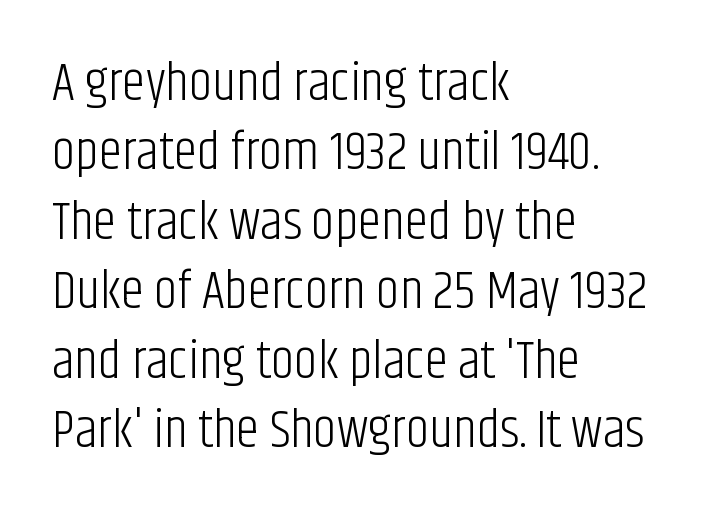
Q: Is the text bold? A: No.
Q: Is the text italic (slanted)? A: No, it is upright.
Q: Is the typeface a serif or a sans-serif typeface? A: Sans-serif.
Q: Is the text underlined? A: No.
Q: How is the paragraph aligned? A: Left-aligned.
Q: Is the spacing between letters normal or unusually wide? A: Normal.
Q: Is the spacing between lines tight, normal or loose? A: Normal.
Q: Width (condensed, normal, or wide)? A: Condensed.
Q: Stroke contrast? A: Low.
Q: x-height? A: Large.
Q: Monospaced? A: No.
